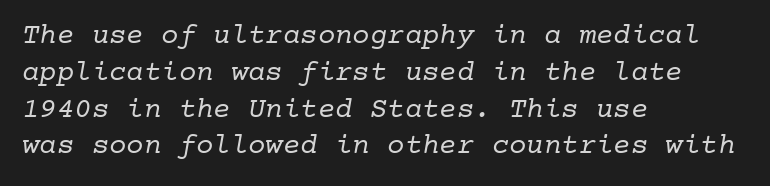
The image shows 29 px regular-weight serif type, monospaced; set left-aligned, normal line spacing (1.27x), normal letter spacing, not underlined; low stroke contrast and a medium x-height.
